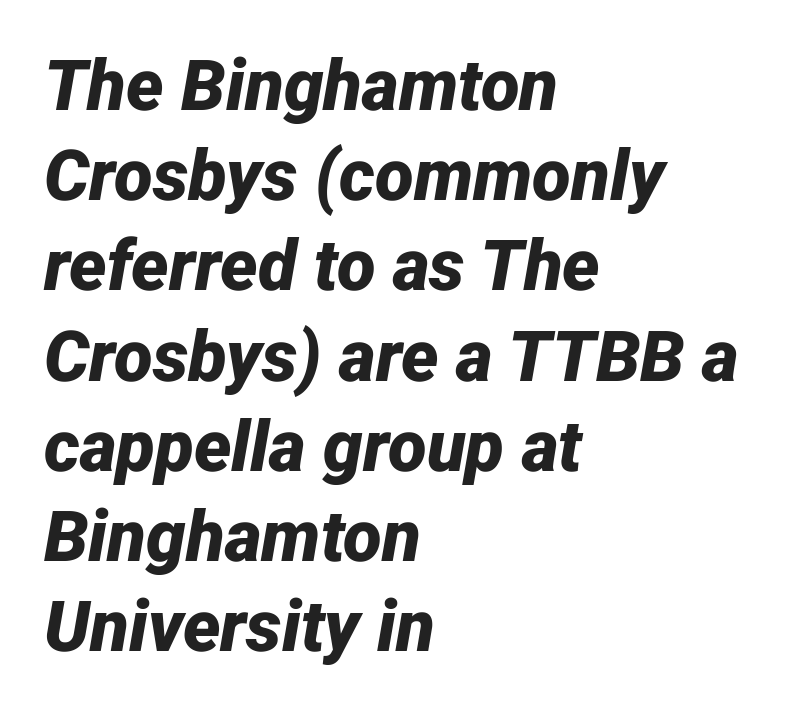
Q: Is the text bold? A: Yes.
Q: Is the text italic (slanted)? A: Yes, it leans right by about 12 degrees.
Q: Is the text underlined? A: No.
Q: How is the paragraph aligned? A: Left-aligned.
Q: Is the spacing between letters normal or unusually wide? A: Normal.
Q: Is the spacing between lines tight, normal or loose? A: Normal.
Q: Width (condensed, normal, or wide)? A: Normal.
Q: Stroke contrast? A: Low.
Q: x-height? A: Medium.
Q: Monospaced? A: No.
